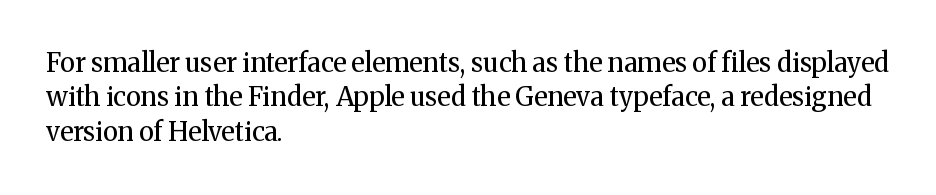
The image shows 26 px text type, upright; set left-aligned, normal line spacing (1.32x), normal letter spacing, not underlined.
